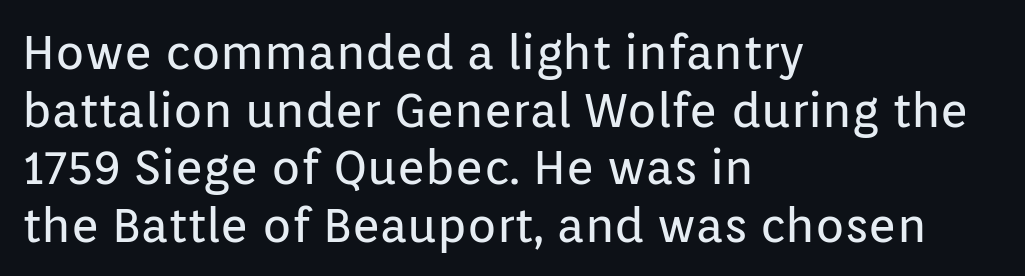
Q: Is the text bold? A: No.
Q: Is the text italic (slanted)? A: No, it is upright.
Q: Is the typeface a serif or a sans-serif typeface? A: Sans-serif.
Q: Is the text underlined? A: No.
Q: How is the paragraph aligned? A: Left-aligned.
Q: Is the spacing between letters normal or unusually wide? A: Normal.
Q: Width (condensed, normal, or wide)? A: Normal.
Q: Stroke contrast? A: Low.
Q: x-height? A: Medium.
Q: Monospaced? A: No.
